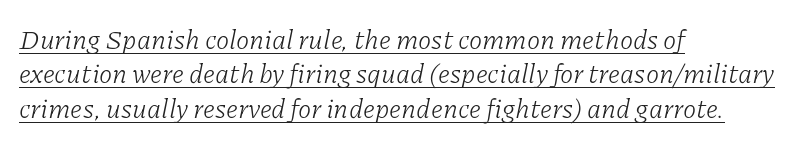
Q: Is the text bold? A: No.
Q: Is the text italic (slanted)? A: Yes, it leans right by about 11 degrees.
Q: Is the text underlined? A: Yes.
Q: How is the paragraph aligned? A: Left-aligned.
Q: Is the spacing between letters normal or unusually wide? A: Normal.
Q: Is the spacing between lines tight, normal or loose? A: Normal.
